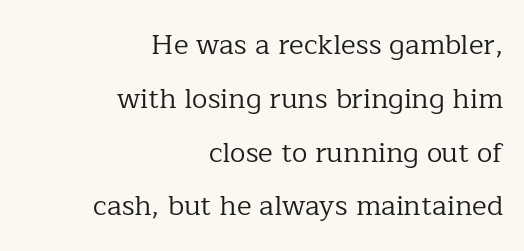
The passage shown stacks its lines with a broad gap. In terms of posture, this sample is upright. Visually the block forms a straight wall on the right and a jagged coastline on the left. Here the designer chose a conventional face with non-uniform glyph widths. Ink coverage per letter is moderate at most.
